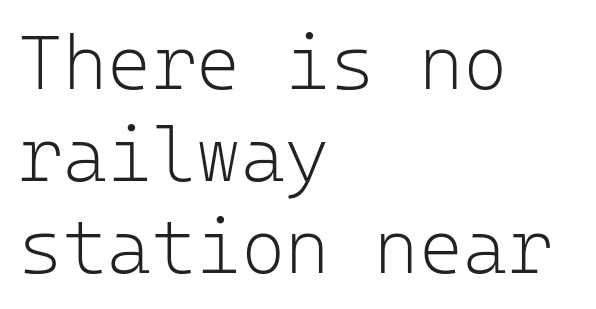
{"serif": "no", "italic": "no", "bold": "no", "weight": "light", "width": "normal", "stroke_contrast": "low", "x_height": "medium", "monospaced": "yes", "underline": "no", "align": "left", "line_spacing_ratio": 1.21, "letter_spacing": "normal", "letter_spacing_em": 0.0, "glyph_px": 76}
